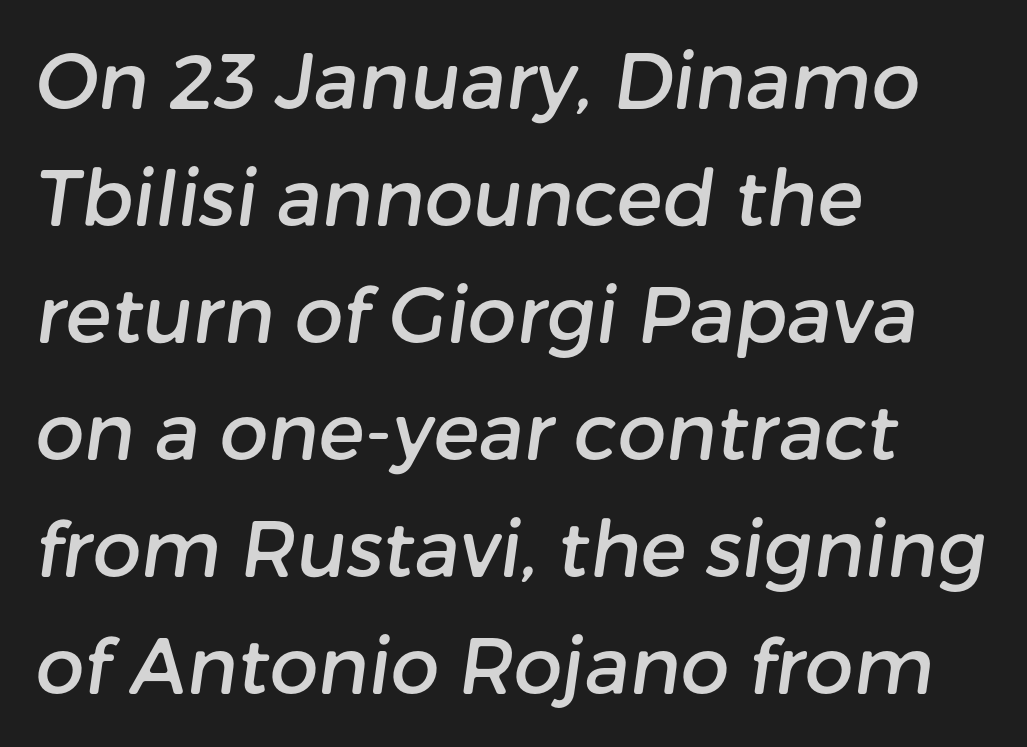
The image shows 77 px sans-serif type; set left-aligned, normal line spacing (1.52x), normal letter spacing, not underlined; low stroke contrast and a medium x-height.
